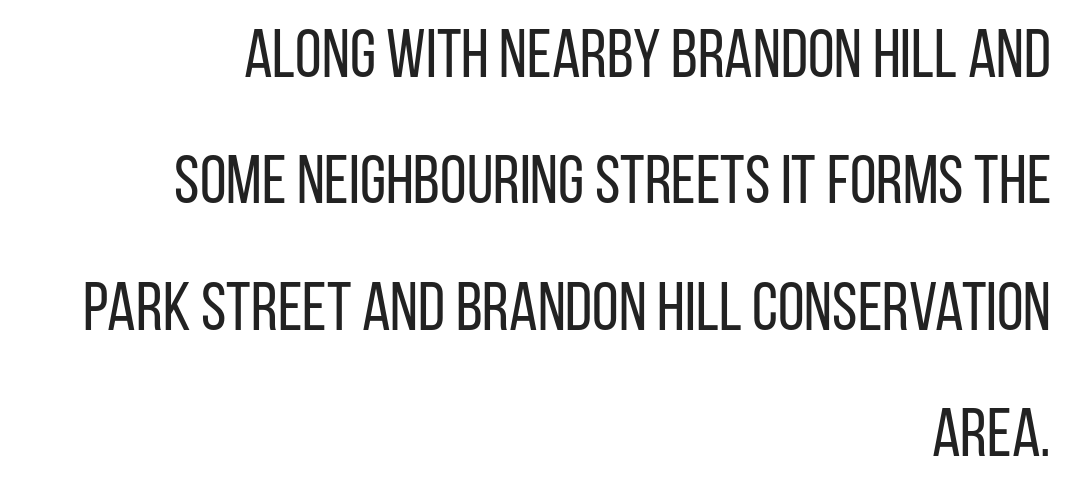
{"serif": "no", "italic": "no", "bold": "no", "weight": "regular", "width": "condensed", "stroke_contrast": "low", "x_height": "large", "monospaced": "no", "underline": "no", "align": "right", "line_spacing_ratio": 1.86, "letter_spacing": "normal", "letter_spacing_em": 0.0, "glyph_px": 68}
